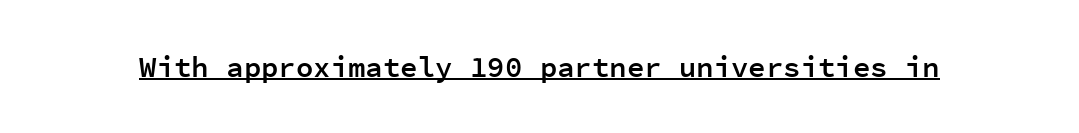
Q: Is the text bold? A: Semi-bold.
Q: Is the text italic (slanted)? A: No, it is upright.
Q: Is the typeface a serif or a sans-serif typeface? A: Sans-serif.
Q: Is the text underlined? A: Yes.
Q: Is the spacing between letters normal or unusually wide? A: Normal.
Q: Width (condensed, normal, or wide)? A: Normal.
Q: Stroke contrast? A: Low.
Q: x-height? A: Medium.
Q: Monospaced? A: Yes.
